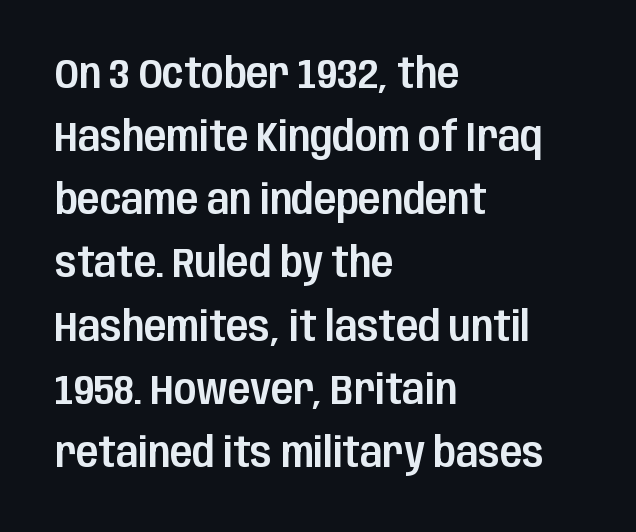
One-word summary of the alignment: left. Varying glyph widths throughout — classic text-font behaviour. Does extra space separate the letters? No, they use regular spacing. No word sits above an underline.
